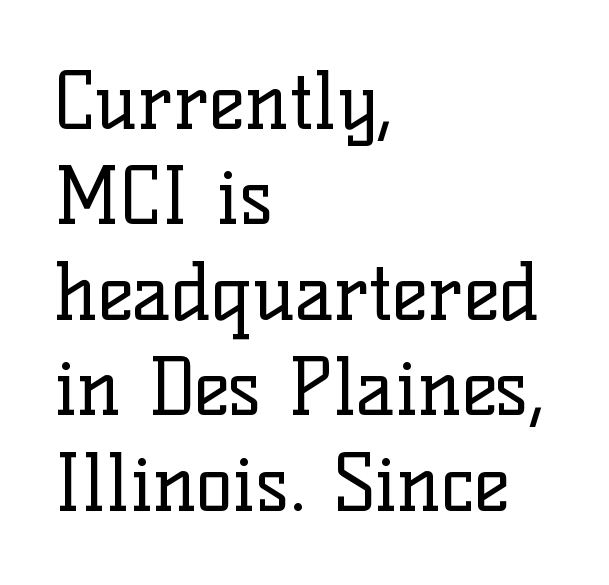
{"serif": "yes", "italic": "no", "bold": "no", "weight": "regular", "width": "normal", "stroke_contrast": "low", "x_height": "medium", "monospaced": "no", "underline": "no", "align": "left", "line_spacing_ratio": 1.24, "letter_spacing": "normal", "letter_spacing_em": 0.0, "glyph_px": 77}
